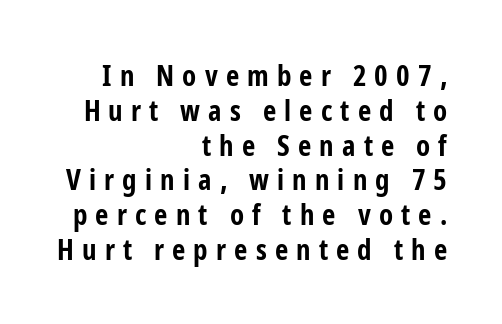
The image shows 29 px bold, condensed sans-serif type, upright; set right-aligned, line spacing 1.2x, unusually wide letter spacing (+0.28 em), not underlined; low stroke contrast and a medium x-height.
